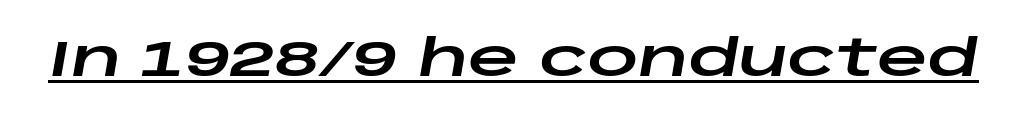
There is no visible air inserted between adjacent glyphs. Characters are canted at an angle relative to the baseline's perpendicular. A typesetter would call this proportional, since set widths differ per character. Emphasis is given by a line drawn under the lettering.
